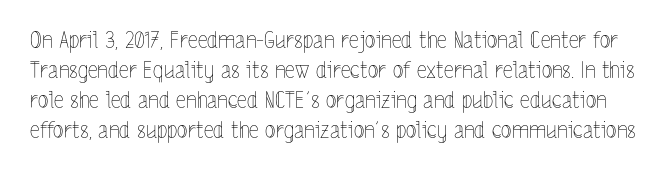
Q: Is the text bold? A: No.
Q: Is the text italic (slanted)? A: No, it is upright.
Q: Is the text underlined? A: No.
Q: Is the spacing between letters normal or unusually wide? A: Normal.
Q: Is the spacing between lines tight, normal or loose? A: Normal.
